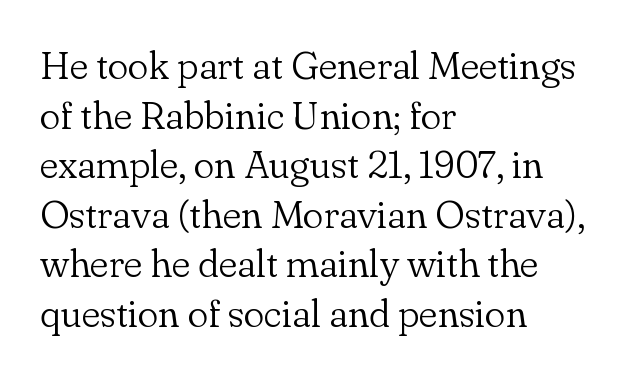
The image shows 39 px light serif type, upright; set left-aligned, normal line spacing (1.27x), normal letter spacing, not underlined; low stroke contrast and a small x-height.
